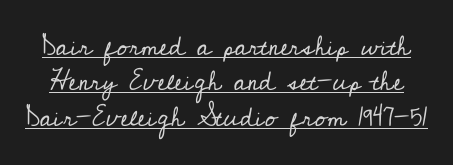
Q: Is the text bold? A: No.
Q: Is the text italic (slanted)? A: Yes.
Q: Is the text underlined? A: Yes.
Q: Is the spacing between letters normal or unusually wide? A: Normal.
Q: Is the spacing between lines tight, normal or loose? A: Normal.
